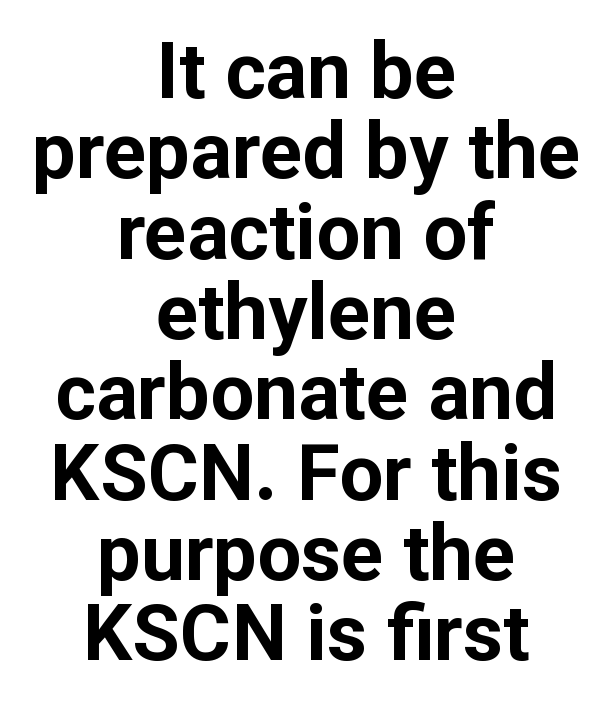
How heavy is the stroke? Heavy — this is a bold. Spacing between characters is what you'd get straight out of the box. The letters advance in unequal steps, a hallmark of proportional type. The line-height multiplier appears low, near solid setting. Which margin do the lines hug? Neither — every line sits in the middle. The axis of the letterforms is exactly vertical.
